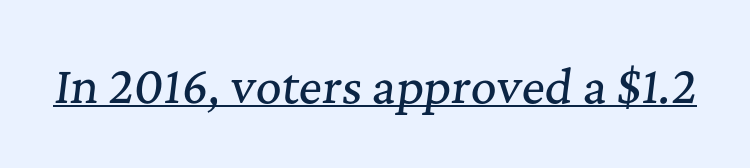
The image shows 45 px serif type, italic (leaning right); set normal letter spacing, underlined; medium stroke contrast and a medium x-height.
